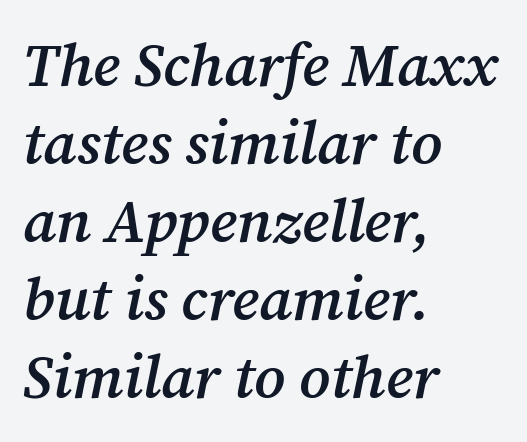
Do the characters align in a grid? No, the font is proportional. The letters are slanted; this is an italic face. Observe the ordinary spacing: letters are neighbours, not strangers. The area under the type is left untouched. A classic flush-left, rag-right setting is used for this passage.
